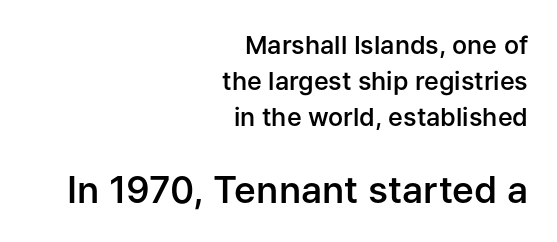
The lines are quadded right. These lines are rendered in a variable-pitch font. Examine the stroke ends and you'll find no serifs. The tracking reads as untouched default to a designer's eye. Style check: upright. In terms of leading, this rendering sits right in the middle.
